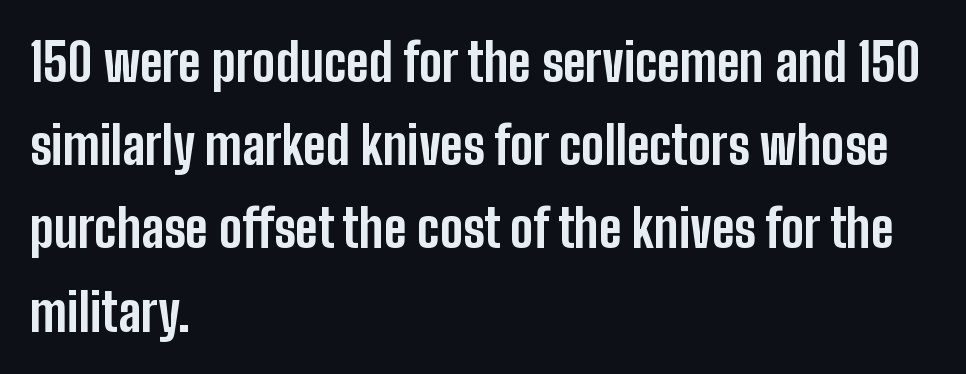
{"serif": "no", "italic": "no", "bold": "yes", "weight": "bold", "width": "condensed", "stroke_contrast": "low", "x_height": "medium", "monospaced": "no", "underline": "no", "align": "left", "line_spacing": "normal", "line_spacing_ratio": 1.6, "letter_spacing": "normal", "letter_spacing_em": 0.0, "glyph_px": 52}
